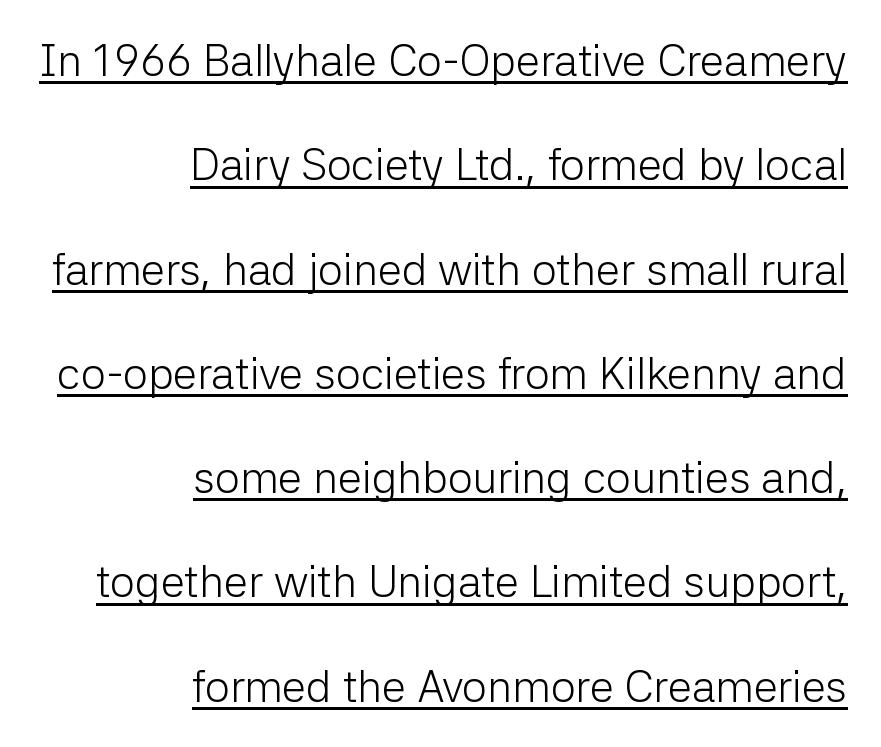
{"serif": "no", "italic": "no", "bold": "no", "weight": "light", "width": "normal", "stroke_contrast": "low", "x_height": "medium", "monospaced": "no", "underline": "yes", "align": "right", "line_spacing": "loose", "line_spacing_ratio": 2.37, "letter_spacing": "normal", "letter_spacing_em": 0.0, "glyph_px": 44}
